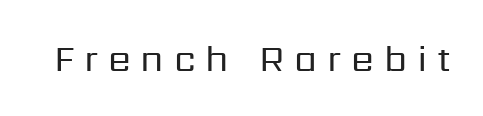
This rendering features lettering with no underline. The passage shown has open, widely tracked lettering throughout. When letters stand straight like this, we call the style roman or upright. Examine the stroke ends and you'll find no serifs. Do the characters align in a grid? No, the font is proportional. Is this a heavy cut? Hardly; it is regular or lighter.
